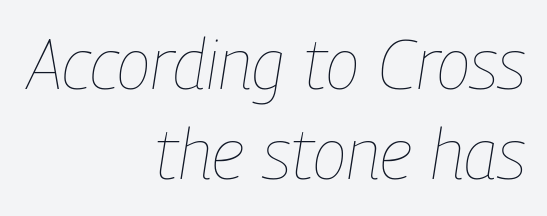
The image shows 70 px thin, condensed type, italic (leaning right); set right-aligned, normal line spacing (1.28x), normal letter spacing, not underlined; low stroke contrast and a medium x-height.
